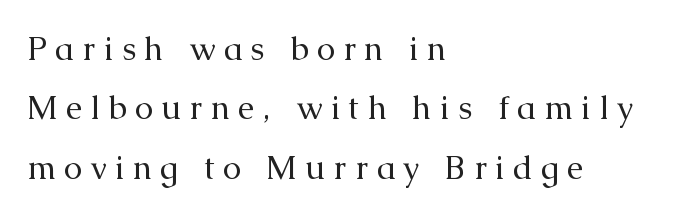
The rendering shows small feet on the letterforms — a serif design. Looks like regular typesetting: each glyph gets only the width it needs. Compared with typical body copy, the letter spacing here is much looser. Honestly, there is no underline to notice here at all. The text block is weighted toward the left margin, trailing off unevenly rightward. Every character sits straight up, as roman type does.
